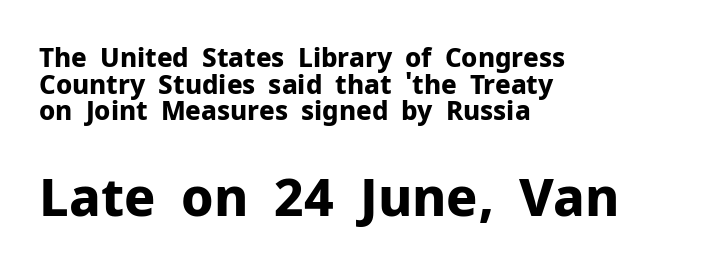
{"serif": "no", "italic": "no", "bold": "yes", "weight": "bold", "width": "normal", "stroke_contrast": "low", "x_height": "medium", "monospaced": "no", "underline": "no", "align": "left", "line_spacing": "tight", "line_spacing_ratio": 1.02, "letter_spacing": "normal", "letter_spacing_em": 0.0, "larger_block": "second", "size_ratio": 2.0, "glyph_px": 52}
